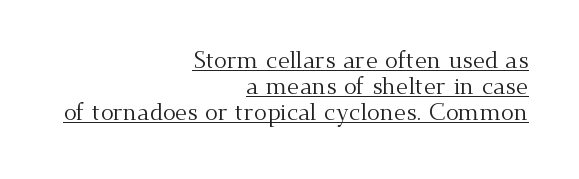
The image shows 24 px text type, upright; set right-aligned, tight line spacing (1.08x), normal letter spacing, underlined.
